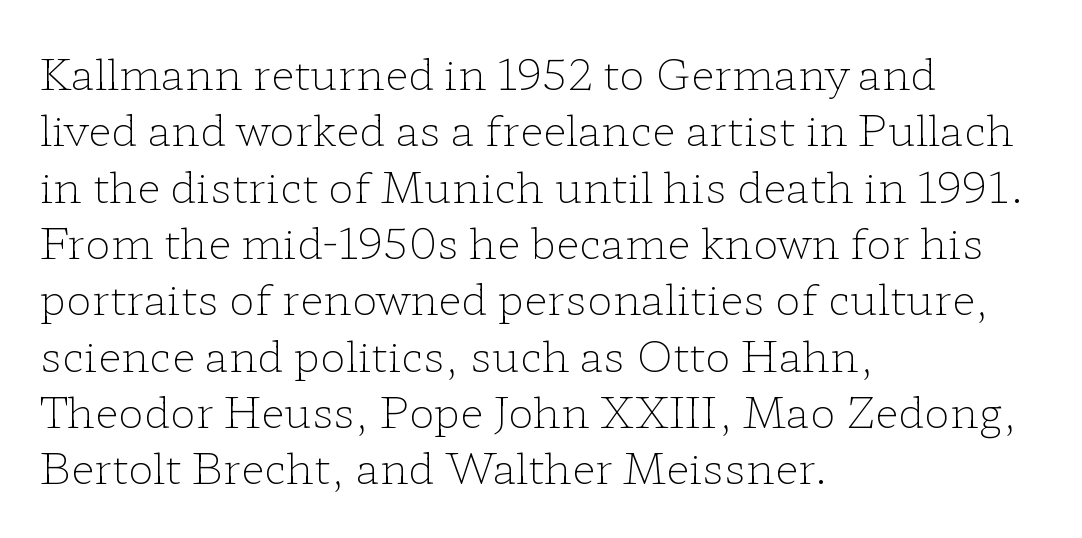
The rendering anchors every line to the left-hand side. The strokes carry an ordinary text weight at most. Inter-character spacing is left at the font's built-in metrics. Look at the bottom of the vertical strokes: they flare into serifs here.
